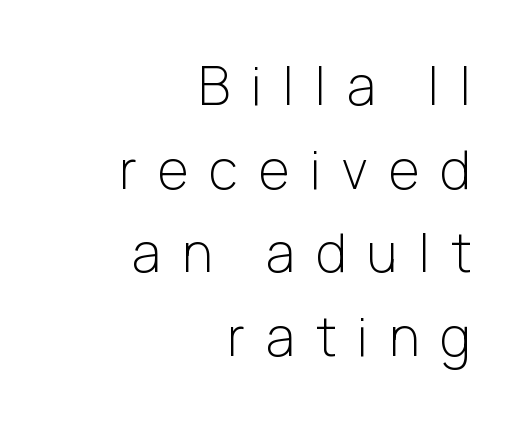
{"serif": "no", "italic": "no", "bold": "no", "weight": "light", "width": "normal", "stroke_contrast": "low", "x_height": "medium", "monospaced": "no", "underline": "no", "align": "right", "line_spacing": "normal", "line_spacing_ratio": 1.58, "letter_spacing": "wide", "letter_spacing_em": 0.4, "glyph_px": 53}
